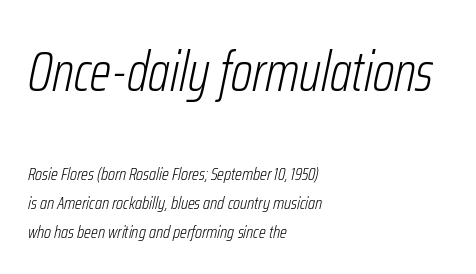
Q: Is the text bold? A: No.
Q: Is the text italic (slanted)? A: Yes, it leans right by about 12 degrees.
Q: Is the text underlined? A: No.
Q: How is the paragraph aligned? A: Left-aligned.
Q: Is the spacing between letters normal or unusually wide? A: Normal.
Q: Is the spacing between lines tight, normal or loose? A: Normal.
Q: Which block of text is set in a larger size, the first (top) or the second (bottom)? A: The first (top) one.
Q: Width (condensed, normal, or wide)? A: Condensed.
Q: Stroke contrast? A: Low.
Q: x-height? A: Medium.
Q: Monospaced? A: No.
